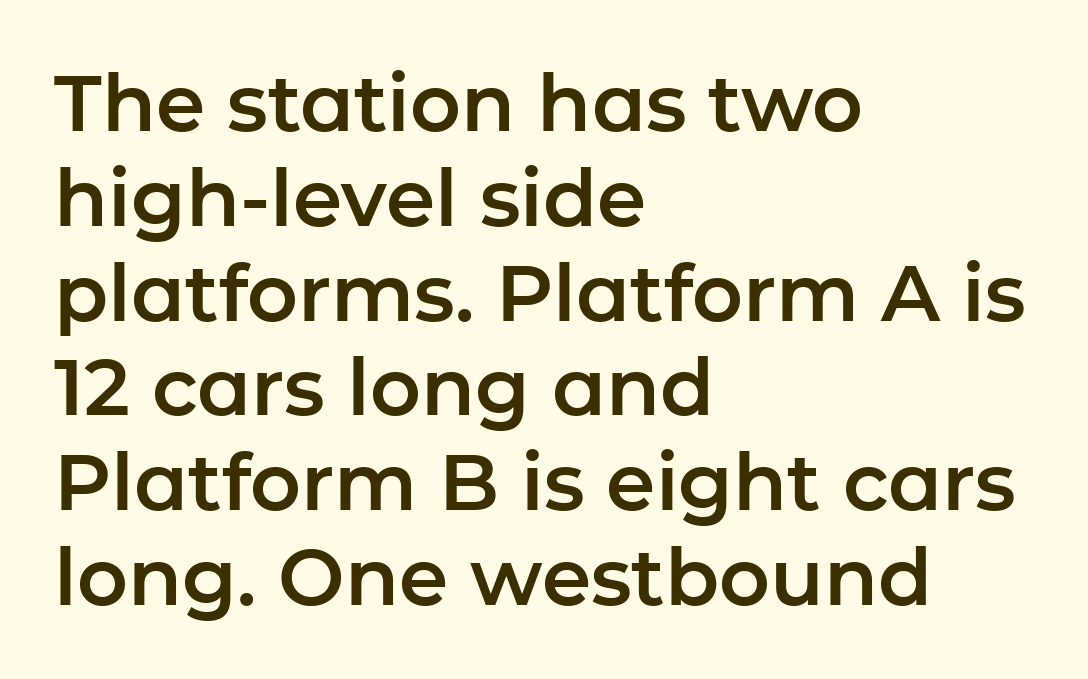
Q: Is the text italic (slanted)? A: No, it is upright.
Q: Is the typeface a serif or a sans-serif typeface? A: Sans-serif.
Q: Is the text underlined? A: No.
Q: How is the paragraph aligned? A: Left-aligned.
Q: Is the spacing between letters normal or unusually wide? A: Normal.
Q: Width (condensed, normal, or wide)? A: Normal.
Q: Stroke contrast? A: Low.
Q: x-height? A: Medium.
Q: Monospaced? A: No.
